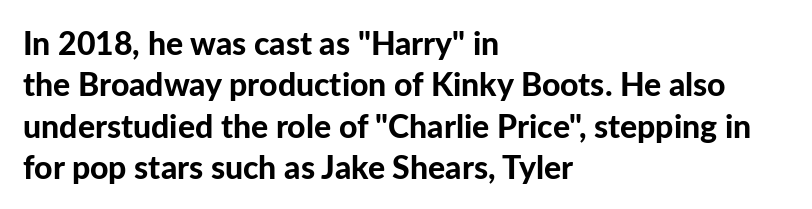
Spacing verdict: proportional, widths tailored to each character. Letter spacing: default. Stroke thickness is high; the sample reads as a true bold. These lines stack with their left ends in a neat column.
